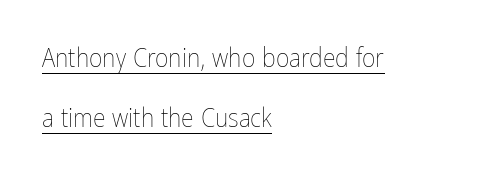
Q: Is the text bold? A: No.
Q: Is the text italic (slanted)? A: No, it is upright.
Q: Is the text underlined? A: Yes.
Q: How is the paragraph aligned? A: Left-aligned.
Q: Is the spacing between letters normal or unusually wide? A: Normal.
Q: Is the spacing between lines tight, normal or loose? A: Loose.
